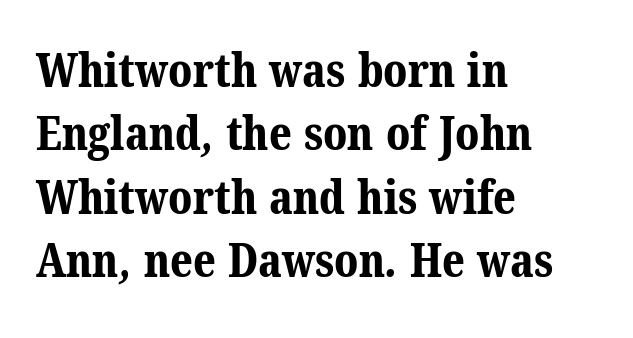
Are there feet on the stems? There are — it's a serif. Spacing between characters is what you'd get straight out of the box. The typesetter chose a ragged-right arrangement here. You could not count columns in this text — the font is proportionally spaced. The space beneath each line is pristine and unruled. Pretty heavy lettering here — definitely bold.
